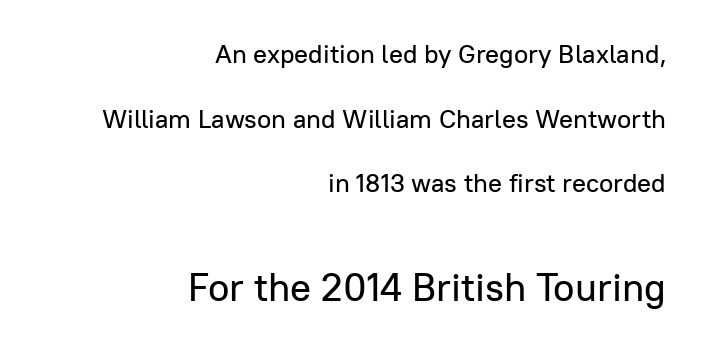
{"serif": "no", "italic": "no", "width": "normal", "stroke_contrast": "low", "x_height": "medium", "monospaced": "no", "underline": "no", "align": "right", "line_spacing": "loose", "line_spacing_ratio": 2.49, "letter_spacing": "normal", "letter_spacing_em": 0.0, "larger_block": "second", "size_ratio": 1.5, "glyph_px": 39}
